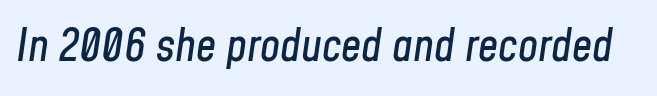
The image shows 45 px condensed type, italic (leaning right); set normal letter spacing, not underlined; low stroke contrast and a medium x-height.
